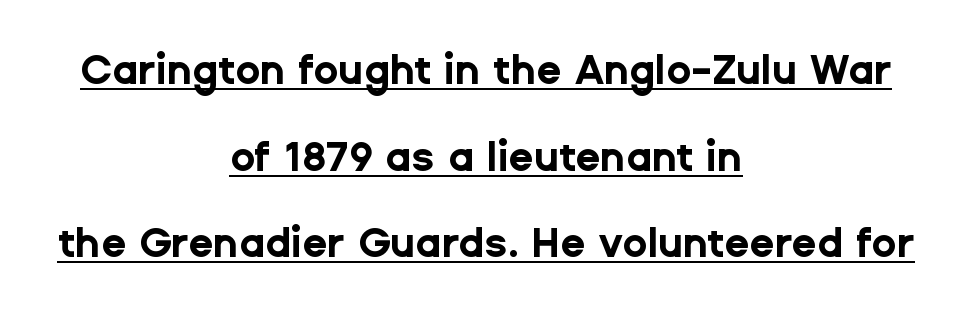
Q: Is the text bold? A: Yes.
Q: Is the text italic (slanted)? A: No, it is upright.
Q: Is the typeface a serif or a sans-serif typeface? A: Sans-serif.
Q: Is the text underlined? A: Yes.
Q: How is the paragraph aligned? A: Centered.
Q: Is the spacing between letters normal or unusually wide? A: Normal.
Q: Is the spacing between lines tight, normal or loose? A: Loose.
Q: Width (condensed, normal, or wide)? A: Normal.
Q: Stroke contrast? A: Low.
Q: x-height? A: Medium.
Q: Monospaced? A: No.
